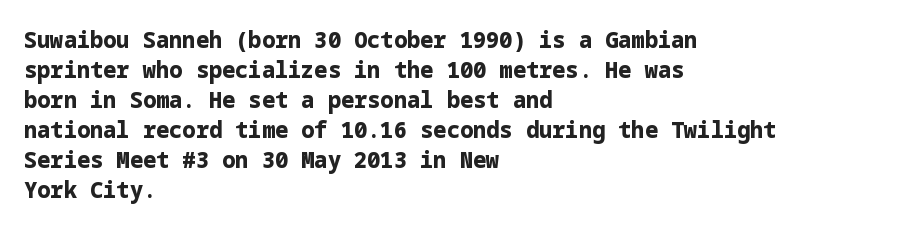
The image shows 22 px bold type, upright; set left-aligned, normal line spacing (1.36x), normal letter spacing, not underlined.
